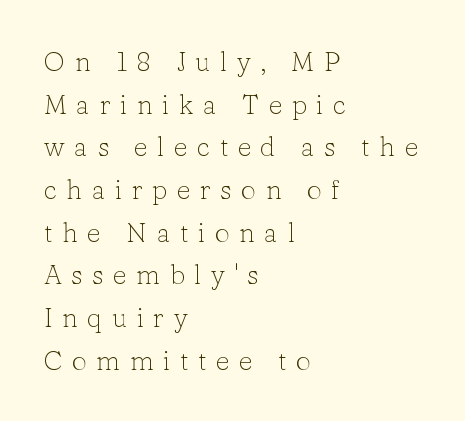
{"italic": "no", "bold": "no", "underline": "no", "align": "left", "line_spacing": "normal", "line_spacing_ratio": 1.58, "letter_spacing": "wide", "letter_spacing_em": 0.35, "glyph_px": 27}
